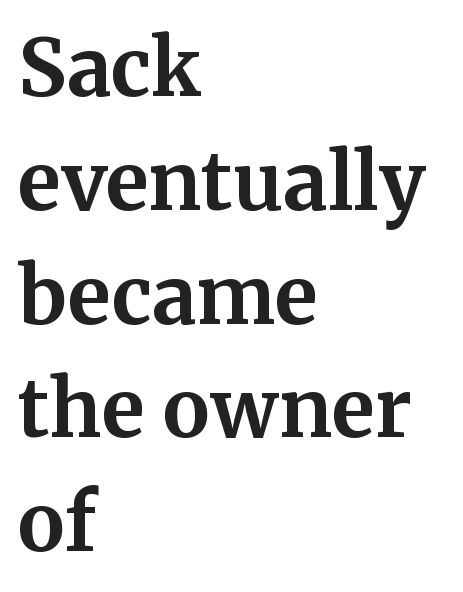
The image shows 79 px bold serif type, upright; set left-aligned, normal line spacing (1.44x), normal letter spacing, not underlined; medium stroke contrast and a medium x-height.
